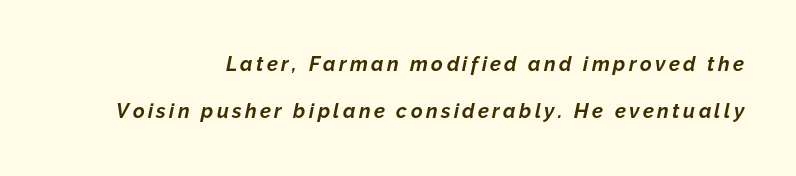
Italic? Definitely — the glyphs are oblique. The passage shown is emphatically bold. Underline: absent. Is there much room between lines? Yes — plenty of vertical air separates them.
